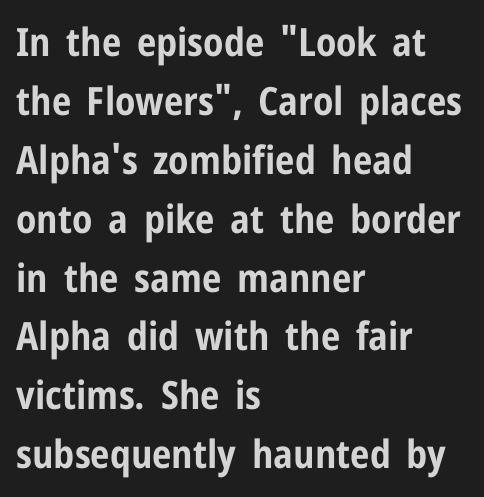
Q: Is the text bold? A: Yes.
Q: Is the text italic (slanted)? A: No, it is upright.
Q: Is the typeface a serif or a sans-serif typeface? A: Sans-serif.
Q: Is the text underlined? A: No.
Q: How is the paragraph aligned? A: Left-aligned.
Q: Is the spacing between letters normal or unusually wide? A: Normal.
Q: Is the spacing between lines tight, normal or loose? A: Normal.
Q: Width (condensed, normal, or wide)? A: Condensed.
Q: Stroke contrast? A: Low.
Q: x-height? A: Medium.
Q: Monospaced? A: No.
